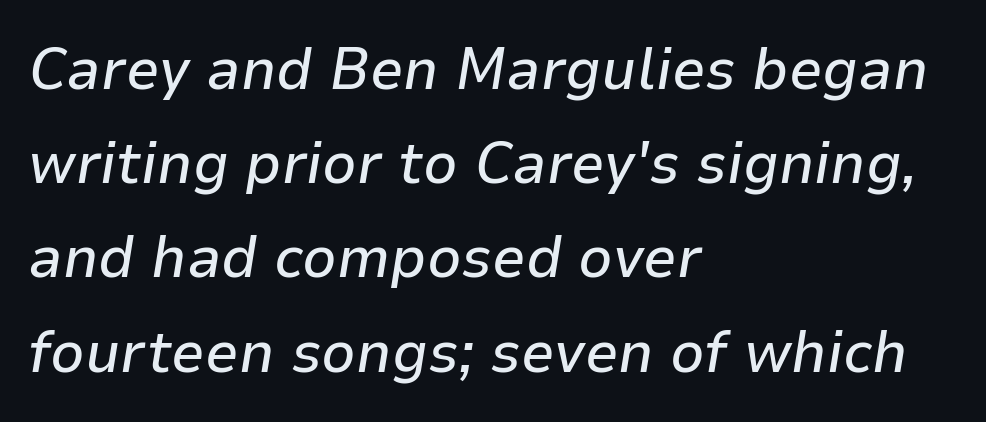
Q: Is the text italic (slanted)? A: Yes, it leans right by about 9 degrees.
Q: Is the text underlined? A: No.
Q: How is the paragraph aligned? A: Left-aligned.
Q: Is the spacing between letters normal or unusually wide? A: Normal.
Q: Is the spacing between lines tight, normal or loose? A: Normal.
Q: Width (condensed, normal, or wide)? A: Normal.
Q: Stroke contrast? A: Low.
Q: x-height? A: Medium.
Q: Monospaced? A: No.
